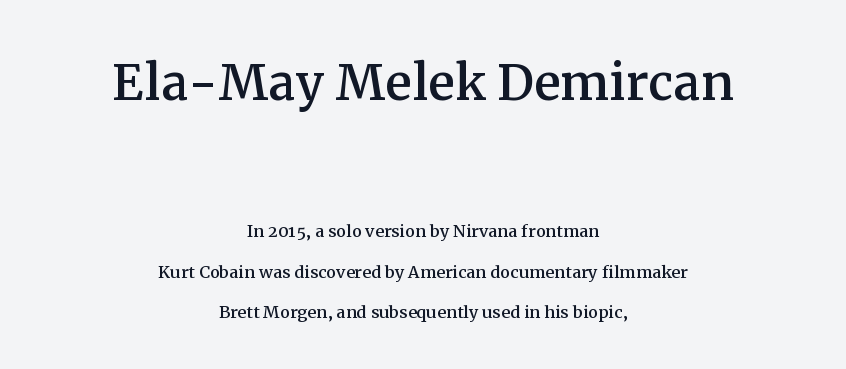
Horizontally, the lines are justified to the midpoint only. A typesetter would label this face a serif. Rule under the text: the space is simply empty. Vertical strokes here are truly vertical. The emphasis by scale lands on block number one, above.
